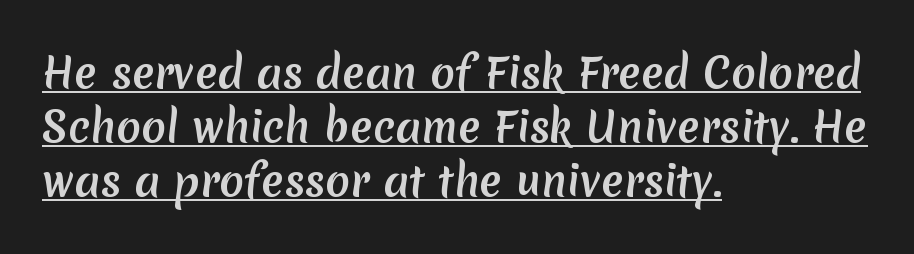
Q: Is the typeface a serif or a sans-serif typeface? A: Sans-serif.
Q: Is the text underlined? A: Yes.
Q: How is the paragraph aligned? A: Left-aligned.
Q: Is the spacing between letters normal or unusually wide? A: Normal.
Q: Is the spacing between lines tight, normal or loose? A: Normal.
Q: Width (condensed, normal, or wide)? A: Normal.
Q: Stroke contrast? A: Medium.
Q: x-height? A: Medium.
Q: Monospaced? A: No.
